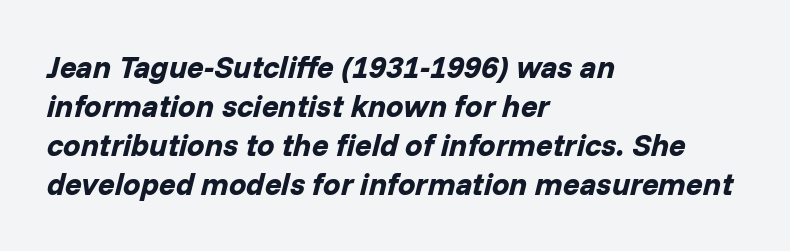
Q: Is the text bold? A: Yes.
Q: Is the text italic (slanted)? A: Yes, it leans right by about 14 degrees.
Q: Is the text underlined? A: No.
Q: How is the paragraph aligned? A: Left-aligned.
Q: Is the spacing between letters normal or unusually wide? A: Normal.
Q: Is the spacing between lines tight, normal or loose? A: Normal.
Q: Width (condensed, normal, or wide)? A: Normal.
Q: Stroke contrast? A: Low.
Q: x-height? A: Medium.
Q: Monospaced? A: No.
